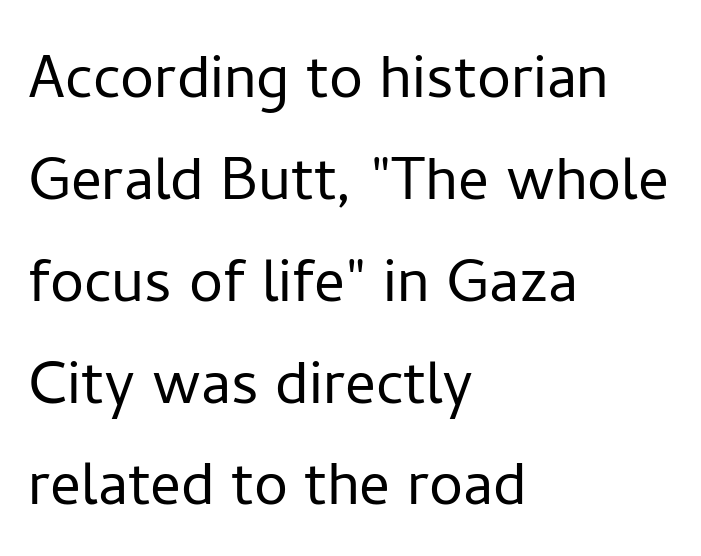
The image shows 76 px light sans-serif type, upright; set left-aligned, normal line spacing (1.34x), normal letter spacing, not underlined; low stroke contrast and a medium x-height.
